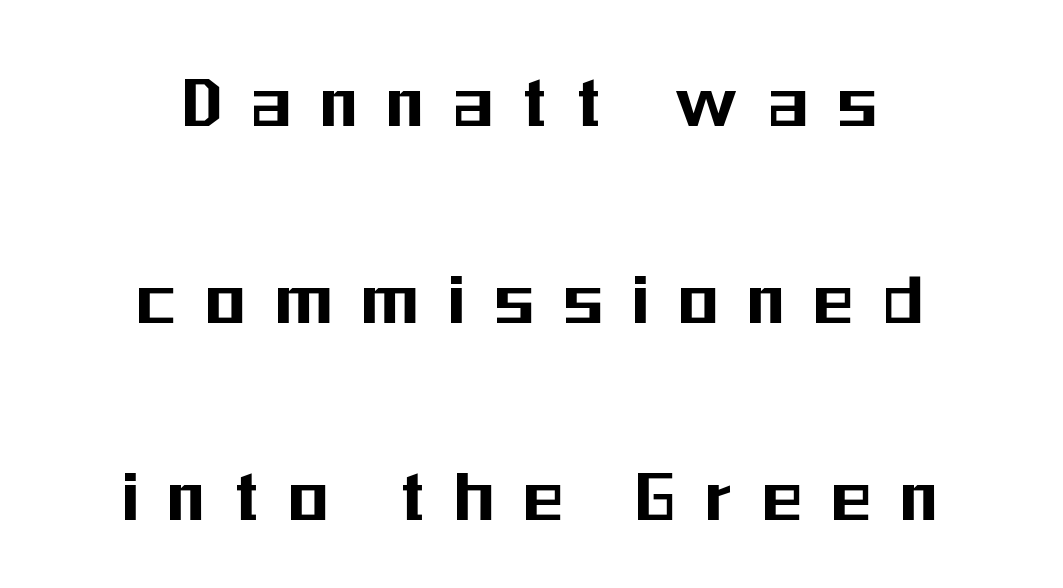
{"serif": "no", "italic": "no", "width": "condensed", "stroke_contrast": "medium", "x_height": "medium", "monospaced": "no", "underline": "no", "align": "center", "line_spacing": "loose", "line_spacing_ratio": 2.46, "letter_spacing": "wide", "letter_spacing_em": 0.39, "glyph_px": 80}
